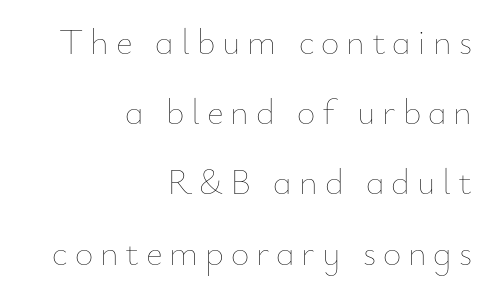
Q: Is the text bold? A: No.
Q: Is the text italic (slanted)? A: No, it is upright.
Q: Is the text underlined? A: No.
Q: How is the paragraph aligned? A: Right-aligned.
Q: Is the spacing between lines tight, normal or loose? A: Loose.
Q: Width (condensed, normal, or wide)? A: Normal.
Q: Stroke contrast? A: Low.
Q: x-height? A: Small.
Q: Monospaced? A: No.
